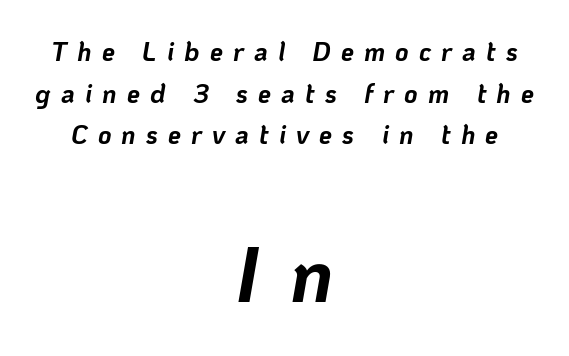
Q: Is the text bold? A: Yes.
Q: Is the text italic (slanted)? A: Yes, it leans right by about 10 degrees.
Q: Is the text underlined? A: No.
Q: How is the paragraph aligned? A: Centered.
Q: Is the spacing between letters normal or unusually wide? A: Unusually wide.
Q: Is the spacing between lines tight, normal or loose? A: Normal.
Q: Which block of text is set in a larger size, the first (top) or the second (bottom)? A: The second (bottom) one.
Q: Width (condensed, normal, or wide)? A: Normal.
Q: Stroke contrast? A: Low.
Q: x-height? A: Medium.
Q: Monospaced? A: No.
